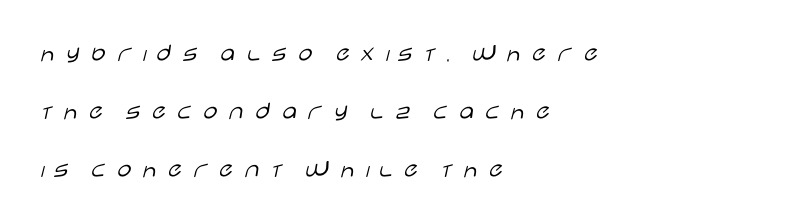
These lines are set flush left with a ragged right edge. Decoration check: the copy has no underline. The passage shown has open, widely tracked lettering throughout. No chunkiness to these letters — they're not bold. Regarding leading, the lines here are spaced well apart.
